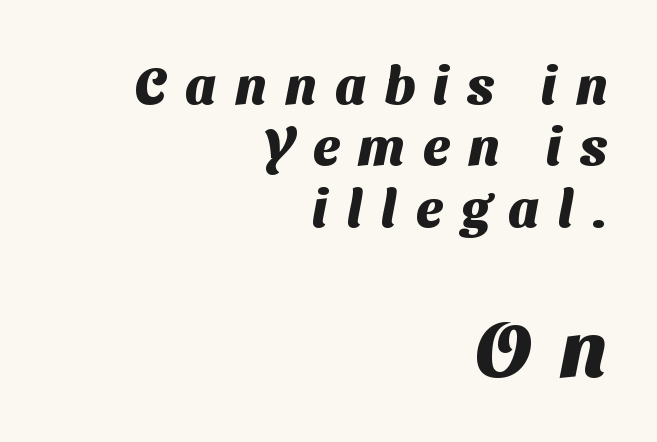
These words are printed bold, with thick strokes throughout. Display-style spreading of the glyphs; the letterfit is very open. Here the designer chose a conventional face with non-uniform glyph widths. Check the space under the baseline: it is left empty. The block sitting lower on the canvas is the one with enlarged characters. This sample uses a sans-serif face.
